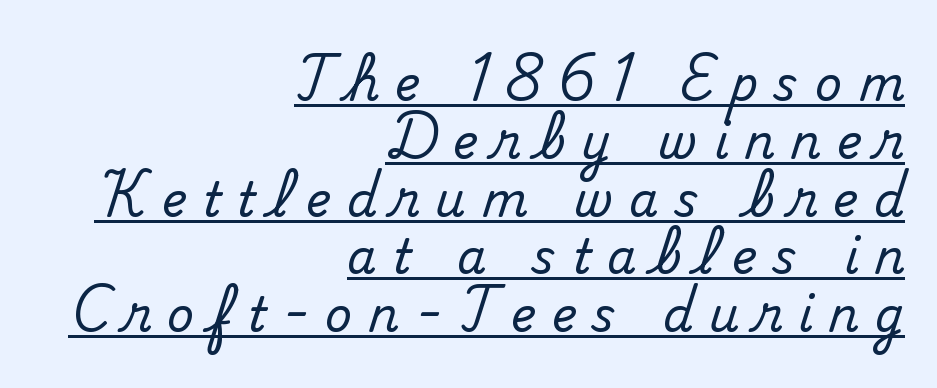
{"serif": "yes", "width": "normal", "stroke_contrast": "medium", "x_height": "small", "monospaced": "no", "underline": "yes", "align": "right", "line_spacing_ratio": 1.23, "letter_spacing": "wide", "letter_spacing_em": 0.34, "glyph_px": 47}
